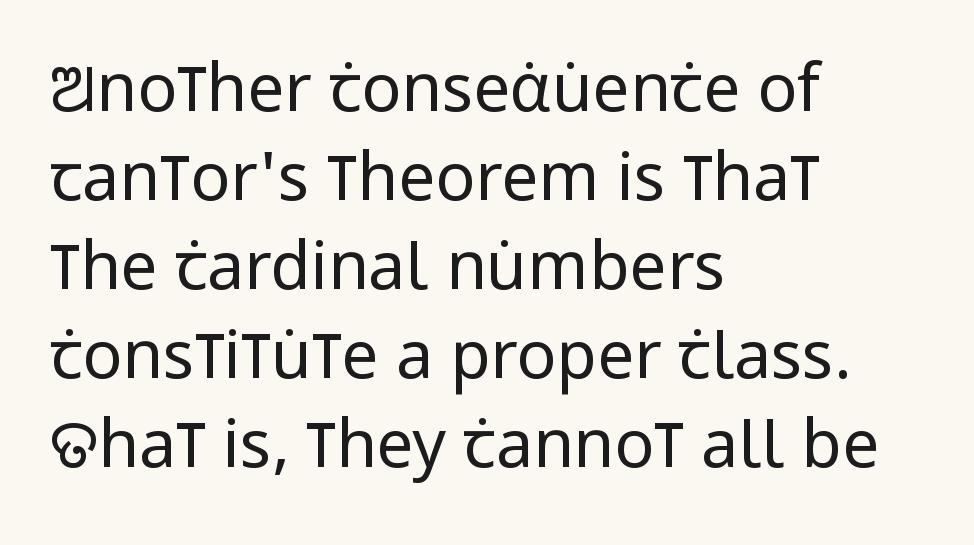
Q: Is the text bold? A: No.
Q: Is the text italic (slanted)? A: No, it is upright.
Q: Is the typeface a serif or a sans-serif typeface? A: Sans-serif.
Q: Is the text underlined? A: No.
Q: How is the paragraph aligned? A: Left-aligned.
Q: Is the spacing between letters normal or unusually wide? A: Normal.
Q: Is the spacing between lines tight, normal or loose? A: Normal.
Q: Width (condensed, normal, or wide)? A: Condensed.
Q: Stroke contrast? A: Low.
Q: x-height? A: Large.
Q: Monospaced? A: No.
